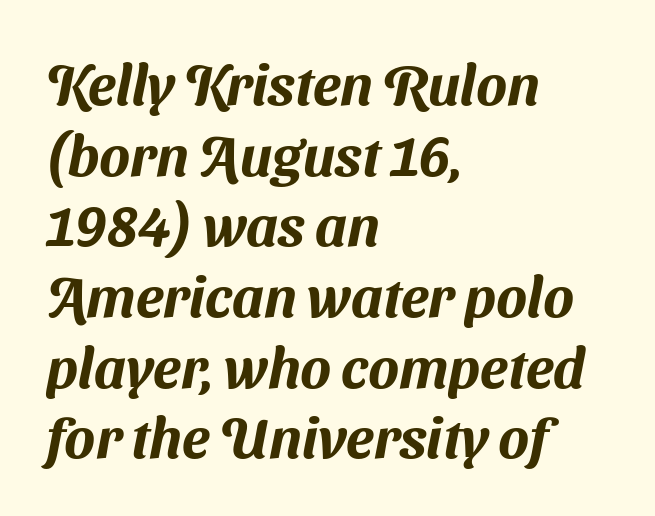
The image shows 57 px sans-serif type; set left-aligned, line spacing 1.24x, normal letter spacing, not underlined; medium stroke contrast and a medium x-height.
